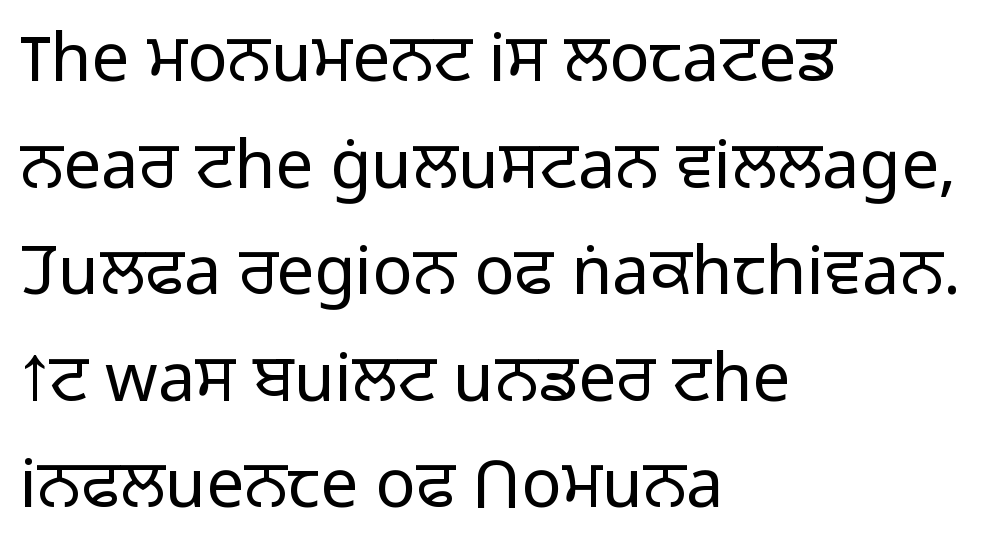
The image shows 67 px light sans-serif type, upright; set left-aligned, normal line spacing (1.59x), normal letter spacing, not underlined; low stroke contrast and a medium x-height.
